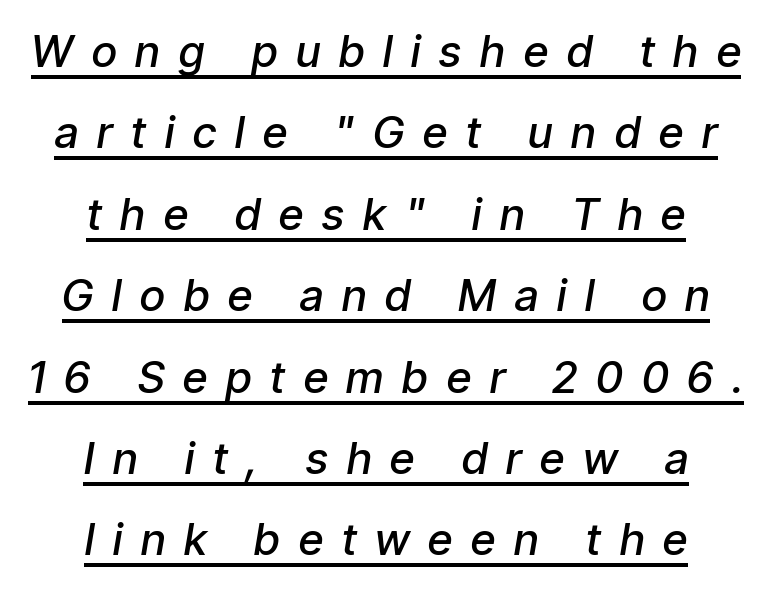
Q: Is the text bold? A: Semi-bold.
Q: Is the text italic (slanted)? A: Yes, it leans right by about 9 degrees.
Q: Is the text underlined? A: Yes.
Q: How is the paragraph aligned? A: Centered.
Q: Is the spacing between letters normal or unusually wide? A: Unusually wide.
Q: Width (condensed, normal, or wide)? A: Condensed.
Q: Stroke contrast? A: Low.
Q: x-height? A: Medium.
Q: Monospaced? A: No.
